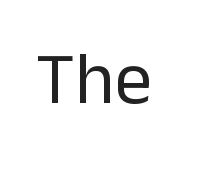
You can tell it's not italic because the verticals are truly vertical. Caption: standard tracking, unaltered. Type style note: lacks serifs. Beneath every word, the page is bare. Vertical stems look standard width or narrower in stroke. Think of a printed novel: that variable character pitch is what you see here.
